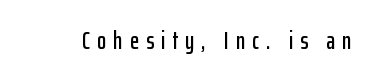
Q: Is the text italic (slanted)? A: No, it is upright.
Q: Is the text underlined? A: No.
Q: Is the spacing between letters normal or unusually wide? A: Unusually wide.
